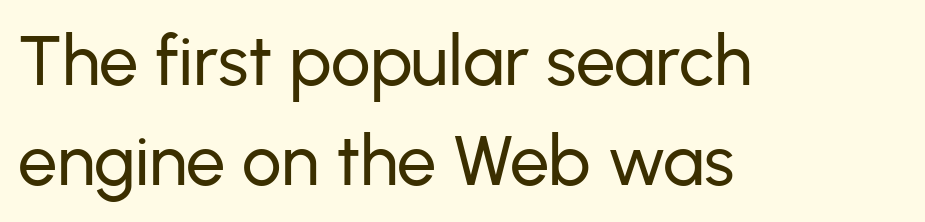
Q: Is the text italic (slanted)? A: No, it is upright.
Q: Is the typeface a serif or a sans-serif typeface? A: Sans-serif.
Q: Is the text underlined? A: No.
Q: How is the paragraph aligned? A: Left-aligned.
Q: Is the spacing between letters normal or unusually wide? A: Normal.
Q: Is the spacing between lines tight, normal or loose? A: Normal.
Q: Width (condensed, normal, or wide)? A: Normal.
Q: Stroke contrast? A: Low.
Q: x-height? A: Medium.
Q: Monospaced? A: No.
